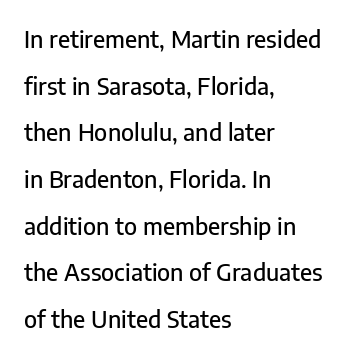
The image shows 23 px text type, upright; set left-aligned, loose line spacing (2.03x), normal letter spacing, not underlined.
